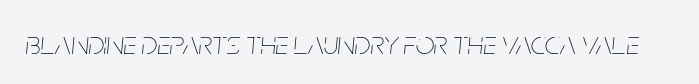
A clean baseline with only descenders dipping below it. No heavy texture on the line: the type isn't bold. Think of a printed novel: that variable character pitch is what you see here. Would a proofreader flag this as italicized? Yes. Nobody touched the tracking dial on this one.
